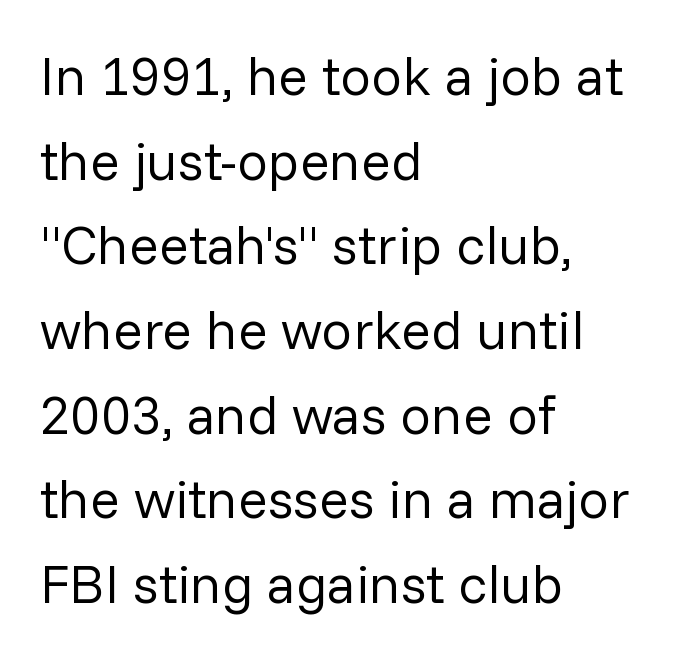
Q: Is the text bold? A: No.
Q: Is the text italic (slanted)? A: No, it is upright.
Q: Is the typeface a serif or a sans-serif typeface? A: Sans-serif.
Q: Is the text underlined? A: No.
Q: How is the paragraph aligned? A: Left-aligned.
Q: Is the spacing between letters normal or unusually wide? A: Normal.
Q: Is the spacing between lines tight, normal or loose? A: Normal.
Q: Width (condensed, normal, or wide)? A: Normal.
Q: Stroke contrast? A: Low.
Q: x-height? A: Medium.
Q: Monospaced? A: No.
